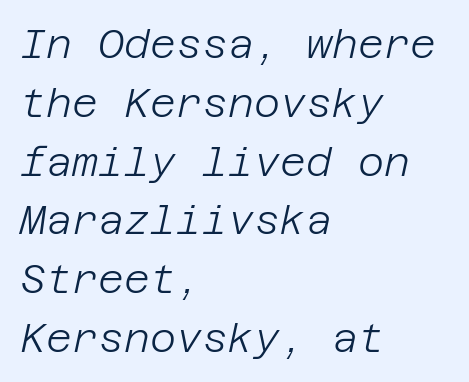
The image shows 40 px light type, italic (leaning right); set left-aligned, normal line spacing (1.47x), normal letter spacing, not underlined; low stroke contrast and a large x-height.
